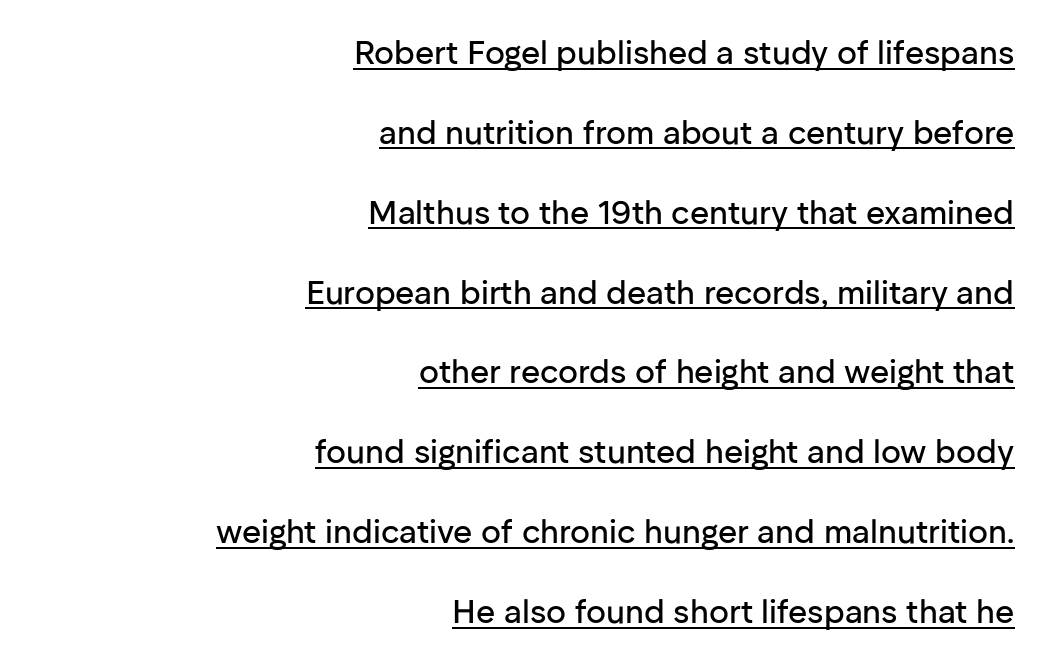
One glance says open: line gaps are wider than usual. Each letter keeps its own natural width here, so spacing adapts to shape. Here the glyphs are tracked normally, forming tight word shapes. Caption: multi-line text, flush right, ragged left. This sample carries an underscore along the baseline area.
